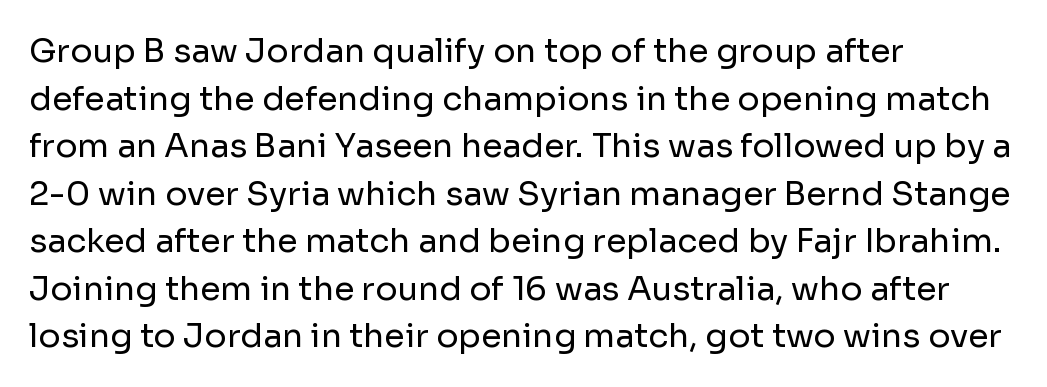
The image shows 33 px regular-weight sans-serif type, upright; set left-aligned, normal line spacing (1.44x), normal letter spacing, not underlined; low stroke contrast and a medium x-height.
